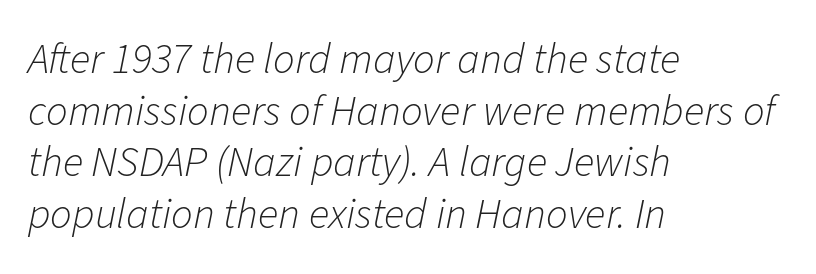
The image shows 43 px light type, italic (leaning right); set left-aligned, line spacing 1.2x, normal letter spacing, not underlined; low stroke contrast and a medium x-height.
